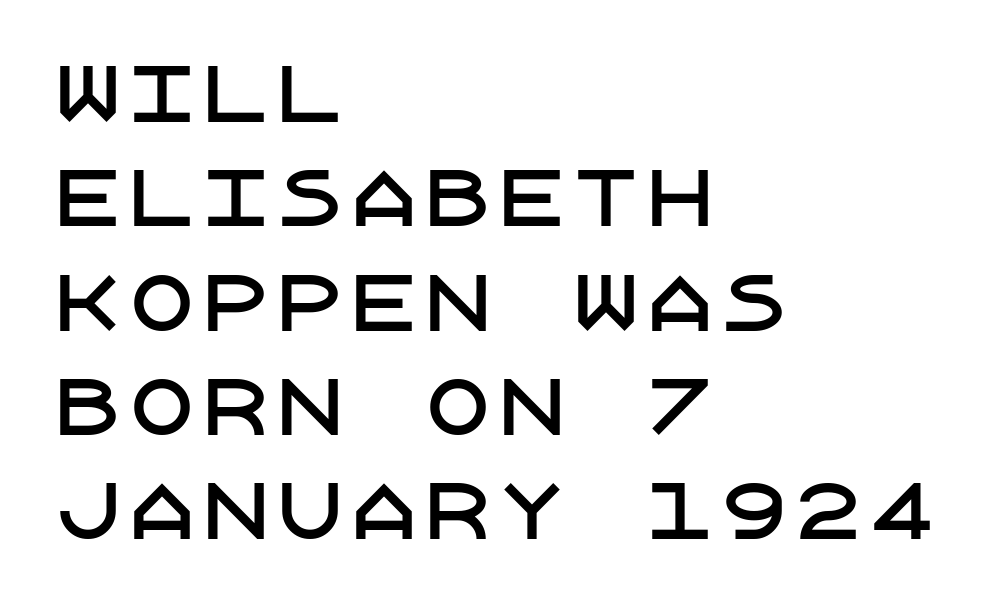
The block of text has a typical density, with ordinary space between rows. Just letters on the line, the space beneath them empty. Style check: upright. Letterform terminals end flat and unadorned throughout the passage.
